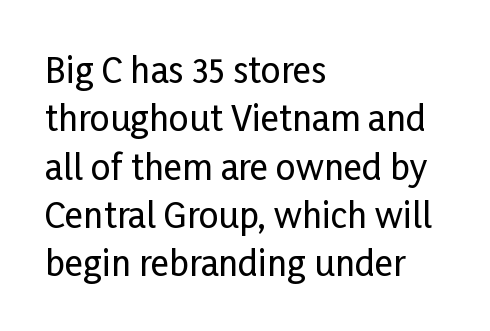
The image shows 35 px condensed sans-serif type, upright; set left-aligned, normal line spacing (1.38x), normal letter spacing, not underlined; low stroke contrast and a medium x-height.
